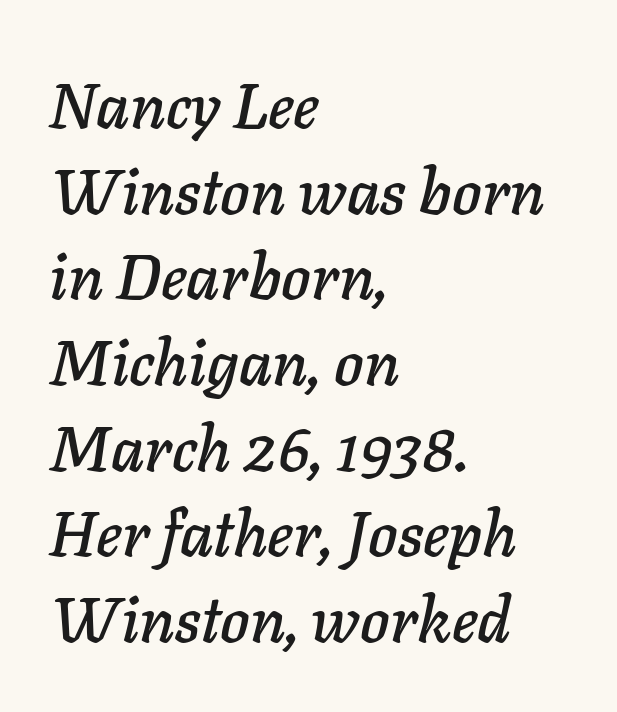
{"italic": "yes", "lean": "right", "slant_degrees": 11, "width": "normal", "stroke_contrast": "low", "x_height": "medium", "monospaced": "no", "underline": "no", "align": "left", "line_spacing": "normal", "line_spacing_ratio": 1.36, "letter_spacing": "normal", "letter_spacing_em": 0.0, "glyph_px": 63}
